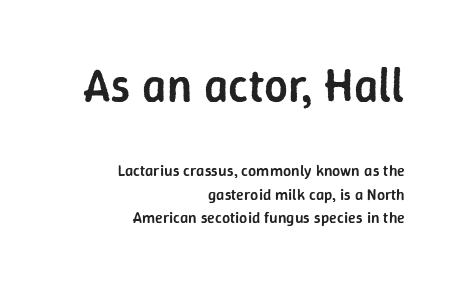
The image shows 47 px semibold sans-serif type, upright; set right-aligned, normal line spacing (1.46x), normal letter spacing, not underlined; the first (top) block is 2.94x larger; low stroke contrast and a medium x-height.
